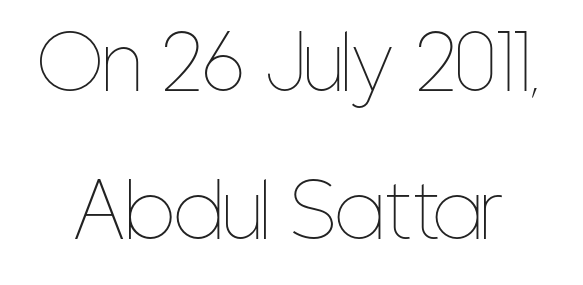
Q: Is the text bold? A: No.
Q: Is the text italic (slanted)? A: No, it is upright.
Q: Is the text underlined? A: No.
Q: Is the spacing between letters normal or unusually wide? A: Normal.
Q: Is the spacing between lines tight, normal or loose? A: Loose.
Q: Width (condensed, normal, or wide)? A: Condensed.
Q: Stroke contrast? A: Low.
Q: x-height? A: Medium.
Q: Monospaced? A: No.
